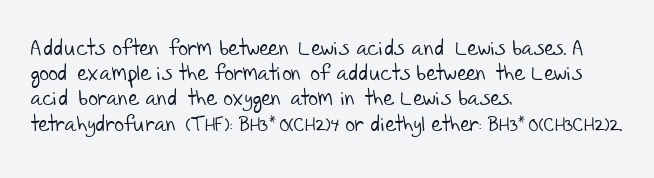
{"bold": "no", "underline": "no", "align": "left", "line_spacing_ratio": 1.2, "letter_spacing": "normal", "letter_spacing_em": 0.0, "glyph_px": 21}
